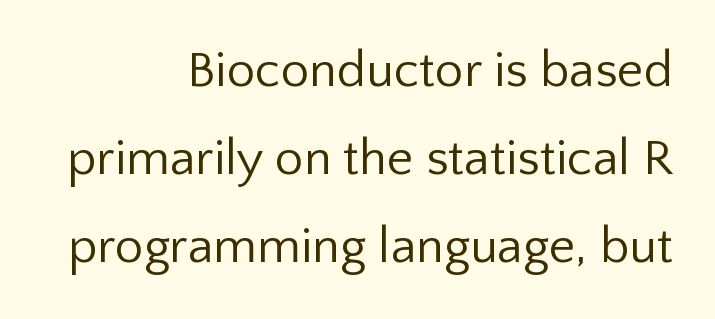
The image shows 51 px regular-weight sans-serif type, upright; set right-aligned, line spacing 1.73x, normal letter spacing, not underlined; low stroke contrast and a medium x-height.
